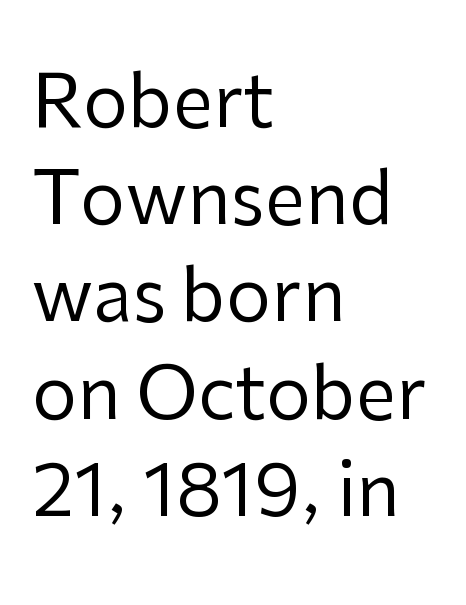
Q: Is the text bold? A: No.
Q: Is the text italic (slanted)? A: No, it is upright.
Q: Is the typeface a serif or a sans-serif typeface? A: Sans-serif.
Q: Is the text underlined? A: No.
Q: How is the paragraph aligned? A: Left-aligned.
Q: Is the spacing between letters normal or unusually wide? A: Normal.
Q: Is the spacing between lines tight, normal or loose? A: Normal.
Q: Width (condensed, normal, or wide)? A: Normal.
Q: Stroke contrast? A: Low.
Q: x-height? A: Medium.
Q: Monospaced? A: No.
